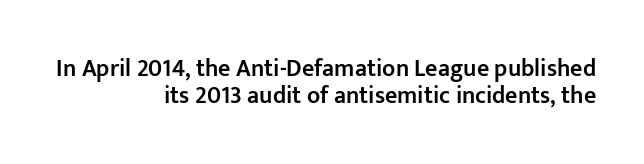
Underline: absent. Weight check: semibold — heavier than regular, not quite bold. Closely set lines give the paragraph a compact silhouette. A typesetter would call this zero additional tracking. Upright lettering throughout. Line endings align vertically; line beginnings do not.
